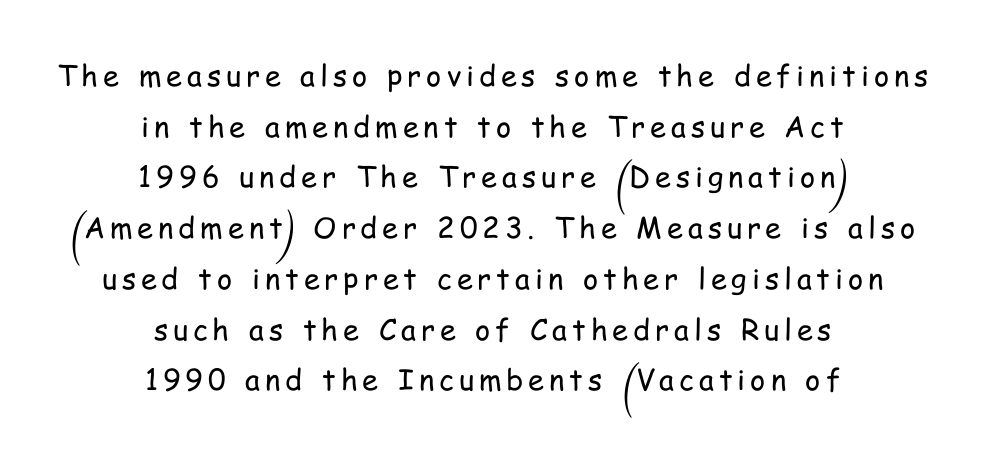
{"serif": "no", "italic": "no", "bold": "no", "weight": "regular", "width": "condensed", "stroke_contrast": "low", "x_height": "medium", "monospaced": "no", "underline": "no", "align": "center", "line_spacing_ratio": 1.75, "glyph_px": 29}
